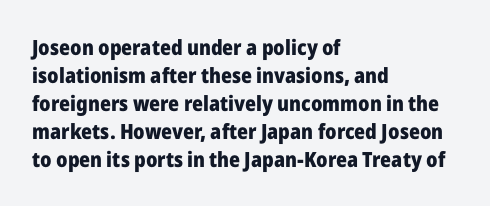
Q: Is the text bold? A: Yes.
Q: Is the text italic (slanted)? A: No, it is upright.
Q: Is the text underlined? A: No.
Q: How is the paragraph aligned? A: Left-aligned.
Q: Is the spacing between letters normal or unusually wide? A: Normal.
Q: Is the spacing between lines tight, normal or loose? A: Normal.
